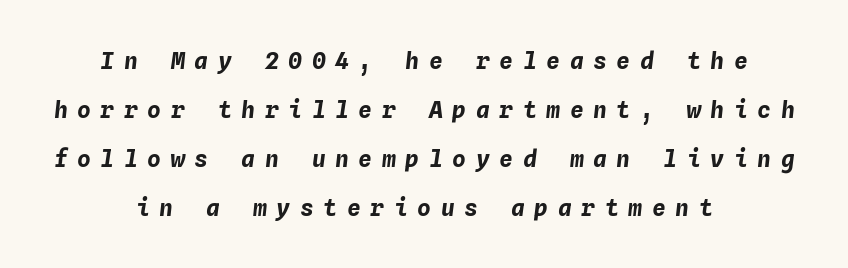
The image shows 23 px bold type, italic (leaning right); set centered, loose line spacing (2.13x), unusually wide letter spacing (+0.42 em), not underlined.
